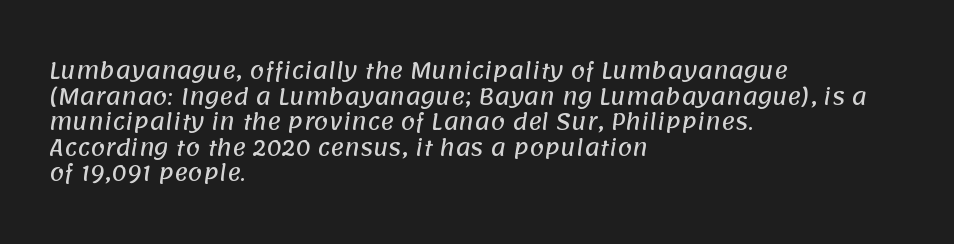
Q: Is the text underlined? A: No.
Q: How is the paragraph aligned? A: Left-aligned.
Q: Is the spacing between letters normal or unusually wide? A: Normal.
